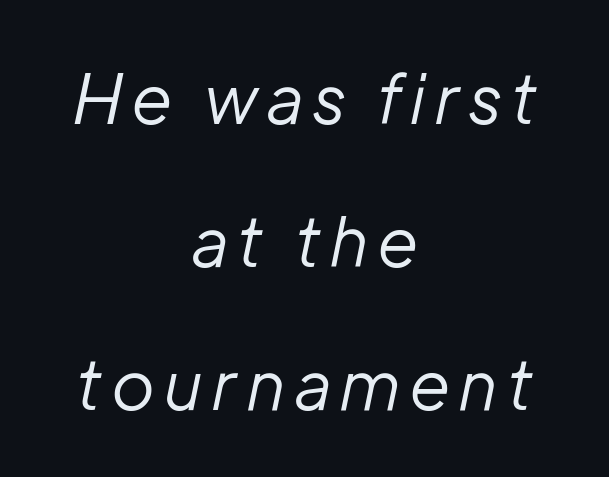
The image shows 68 px regular-weight type, italic (leaning right); set centered, loose line spacing (2.1x), not underlined; low stroke contrast and a medium x-height.
